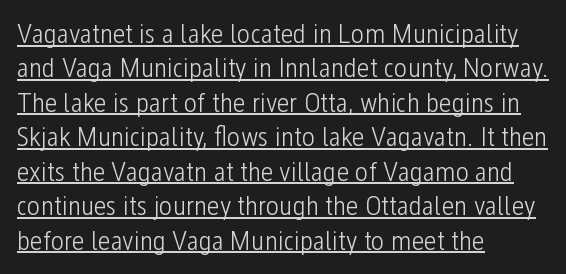
The image shows 28 px light, condensed sans-serif type, upright; set left-aligned, line spacing 1.23x, normal letter spacing, underlined; low stroke contrast and a medium x-height.
